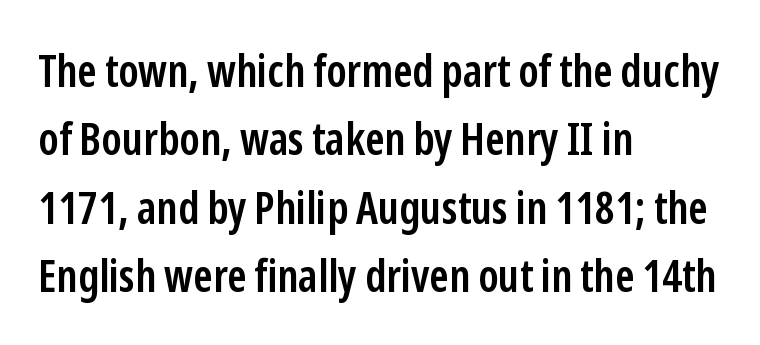
The image shows 45 px semibold, condensed sans-serif type, upright; set left-aligned, normal line spacing (1.52x), normal letter spacing, not underlined; low stroke contrast and a medium x-height.
